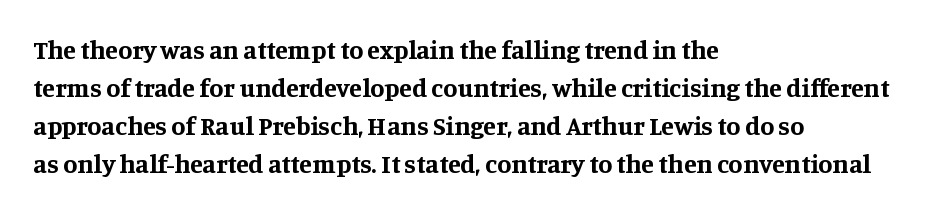
{"italic": "no", "bold": "yes", "underline": "no", "align": "left", "line_spacing": "normal", "line_spacing_ratio": 1.46, "letter_spacing": "normal", "letter_spacing_em": 0.0, "glyph_px": 26}
